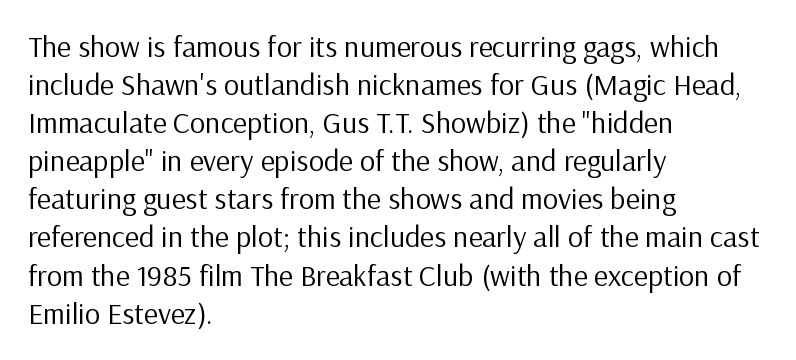
The image shows 30 px regular-weight sans-serif type, upright; set left-aligned, normal line spacing (1.27x), normal letter spacing, not underlined; low stroke contrast and a medium x-height.
